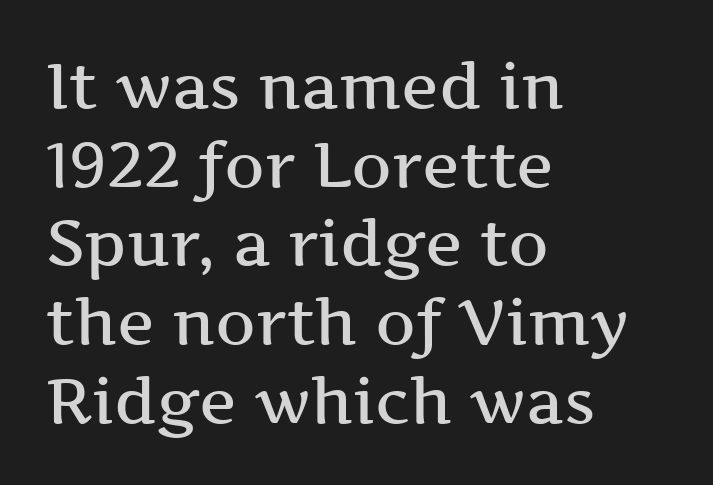
Vertical strokes here are truly vertical. Emphasis by weight is partial: semibold. Is the letter spacing exaggerated? No — it looks like the ordinary default. Regarding serifs, this sample has them. Each line starts at the same left margin while the right side varies. Horizontal bands of white between lines are of average thickness.
